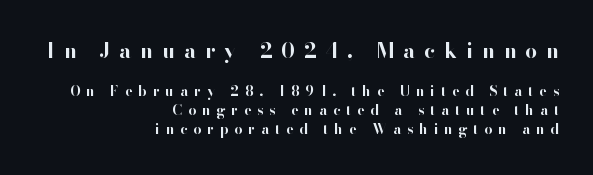
Q: Is the text bold? A: Yes.
Q: Is the text italic (slanted)? A: No, it is upright.
Q: Is the text underlined? A: No.
Q: How is the paragraph aligned? A: Right-aligned.
Q: Is the spacing between letters normal or unusually wide? A: Unusually wide.
Q: Is the spacing between lines tight, normal or loose? A: Normal.
Q: Which block of text is set in a larger size, the first (top) or the second (bottom)? A: The first (top) one.
